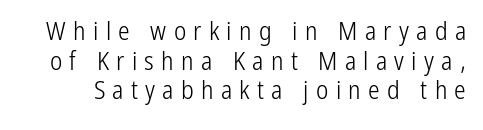
The image shows 26 px text type, upright; set tight line spacing (1.14x), unusually wide letter spacing (+0.28 em), not underlined.
